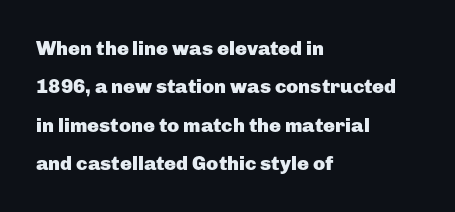
{"italic": "no", "bold": "yes", "underline": "no", "align": "left", "line_spacing": "loose", "line_spacing_ratio": 1.92, "letter_spacing": "normal", "letter_spacing_em": 0.0, "glyph_px": 20}
